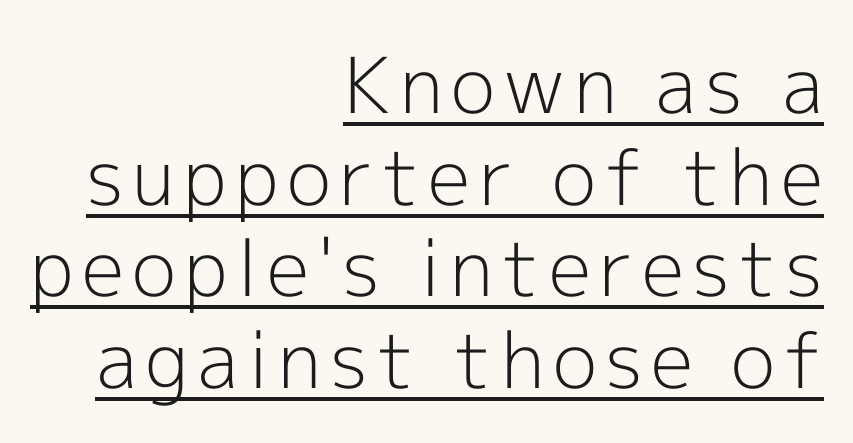
The font's upright variant was chosen for this text. The letters advance in unequal steps, a hallmark of proportional type. Caption: face not bold, strokes unweighted. The font family rendered here belongs to the sans-serif group. Somebody hit Ctrl+U on this one — the words are underlined. Right-aligned paragraph, ragged on the left.
